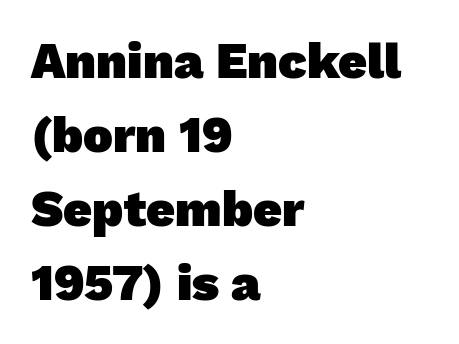
Q: Is the text bold? A: Yes.
Q: Is the typeface a serif or a sans-serif typeface? A: Sans-serif.
Q: Is the text underlined? A: No.
Q: How is the paragraph aligned? A: Left-aligned.
Q: Is the spacing between letters normal or unusually wide? A: Normal.
Q: Is the spacing between lines tight, normal or loose? A: Normal.
Q: Width (condensed, normal, or wide)? A: Normal.
Q: Stroke contrast? A: Low.
Q: x-height? A: Medium.
Q: Monospaced? A: No.
